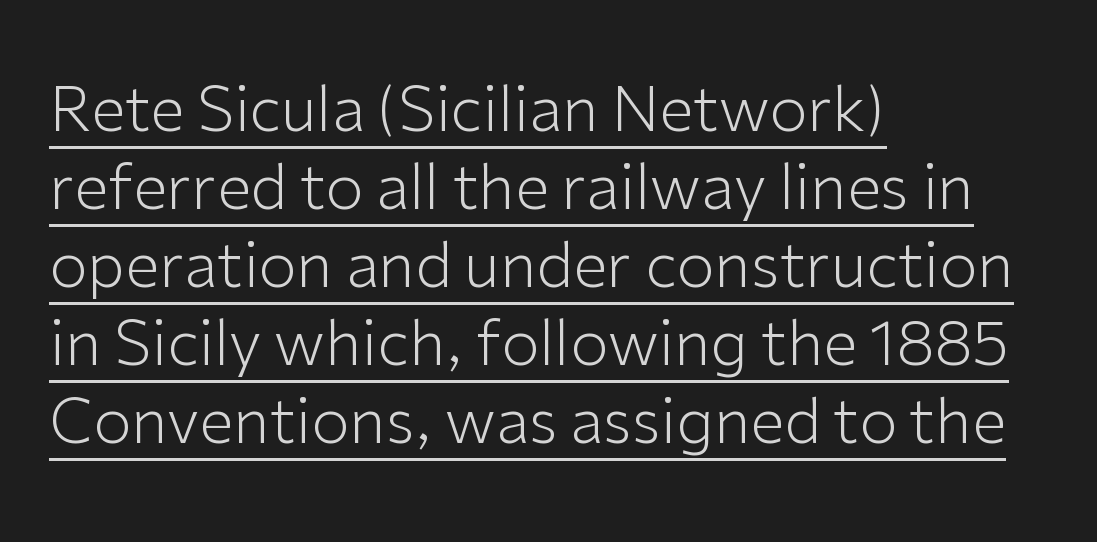
The image shows 62 px light sans-serif type, upright; set left-aligned, normal line spacing (1.26x), normal letter spacing, underlined; low stroke contrast and a medium x-height.
